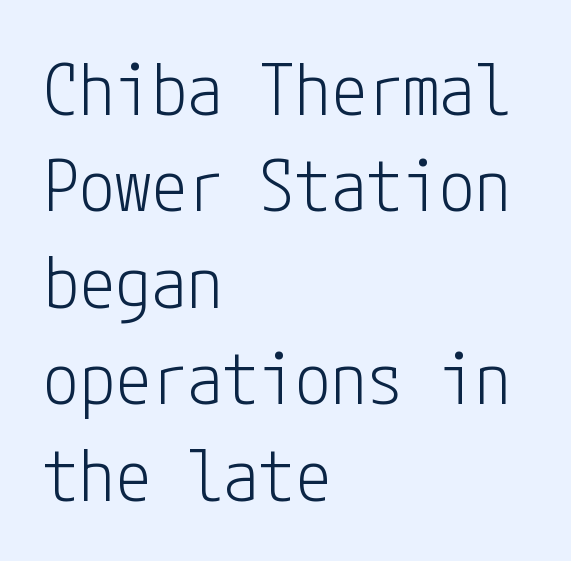
The image shows 72 px light, condensed sans-serif type, upright; set left-aligned, normal line spacing (1.34x), normal letter spacing, not underlined; low stroke contrast and a medium x-height.
